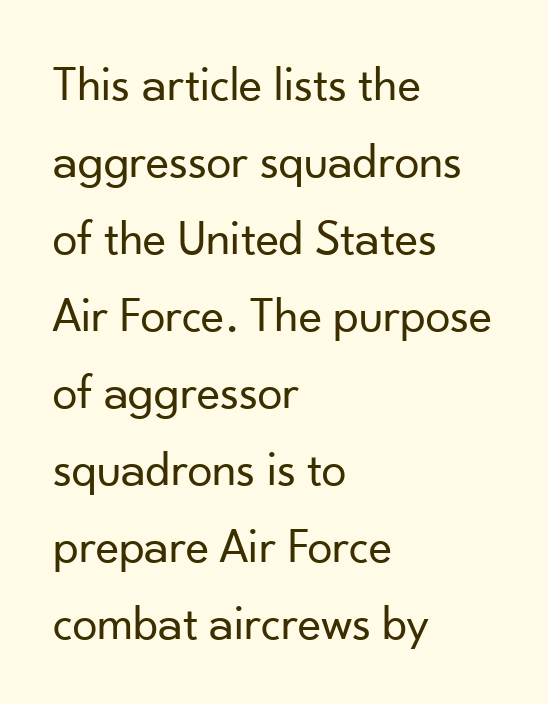
Q: Is the text bold? A: No.
Q: Is the text italic (slanted)? A: No, it is upright.
Q: Is the typeface a serif or a sans-serif typeface? A: Sans-serif.
Q: Is the text underlined? A: No.
Q: How is the paragraph aligned? A: Left-aligned.
Q: Is the spacing between letters normal or unusually wide? A: Normal.
Q: Is the spacing between lines tight, normal or loose? A: Normal.
Q: Width (condensed, normal, or wide)? A: Normal.
Q: Stroke contrast? A: Low.
Q: x-height? A: Small.
Q: Monospaced? A: No.
